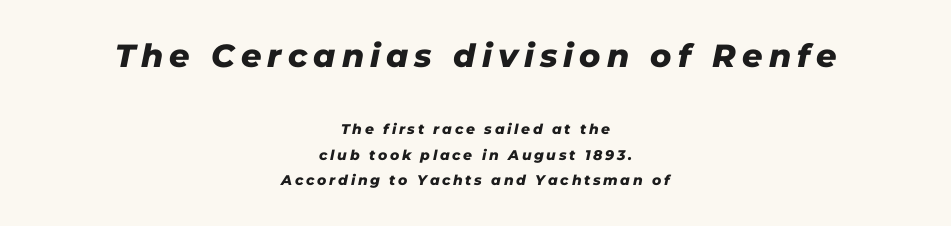
Emphasis by weight is at full strength: bold. Size hierarchy here favors the leading block over the trailing one. Note the varied advance widths — an 'i' is clearly narrower than an 'm'. These lines are centered, leaving both edges ragged. The space directly below the letters is spotless. The whole block is typeset with a tilt.
